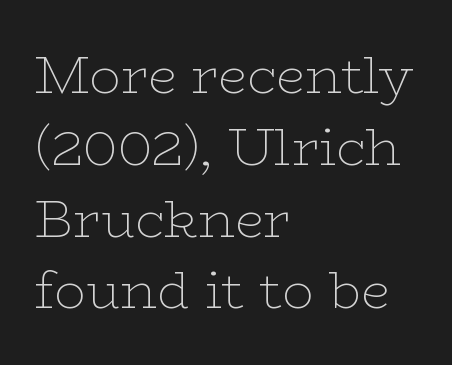
All the whitespace from short lines collects on the right. Has an underline been added? It has not. Proportional: the letters do not fall into vertical columns. The space between consecutive lines is moderate. Classification — serif. Between one letter and the next there's only the usual sliver of space.
